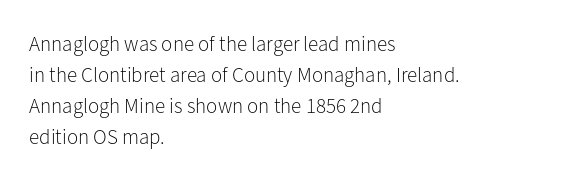
Q: Is the text bold? A: No.
Q: Is the text italic (slanted)? A: No, it is upright.
Q: Is the text underlined? A: No.
Q: How is the paragraph aligned? A: Left-aligned.
Q: Is the spacing between letters normal or unusually wide? A: Normal.
Q: Is the spacing between lines tight, normal or loose? A: Normal.
